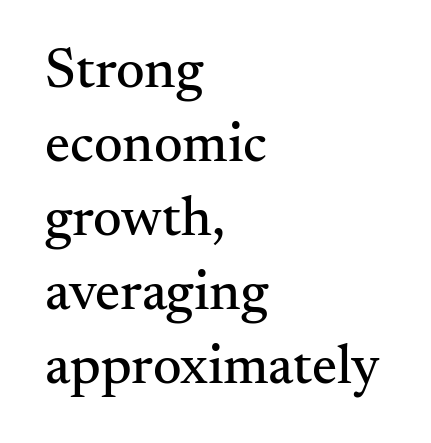
The image shows 56 px serif type, upright; set left-aligned, normal line spacing (1.32x), normal letter spacing, not underlined; medium stroke contrast and a small x-height.
